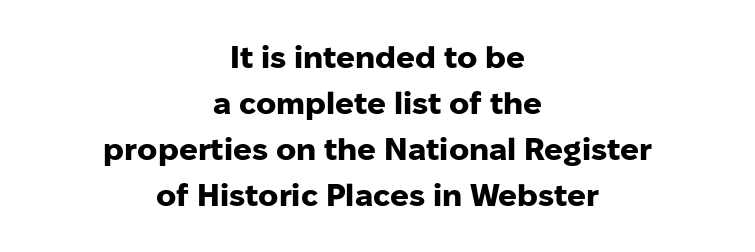
Note: no serifs on the glyphs. Compared with an ordinary text face, these strokes are far heavier — a full bold. These lines sit exactly where default settings would place them. In terms of letterspacing, this is plain default setting. The whitespace from short lines is split evenly between both sides.
